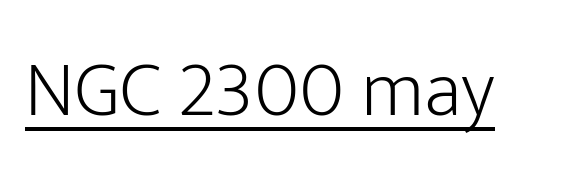
The image shows 79 px light sans-serif type, upright; set normal letter spacing, underlined; low stroke contrast and a medium x-height.
